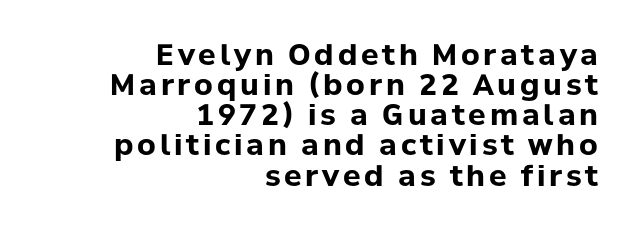
The image shows 29 px bold sans-serif type, upright; set right-aligned, tight line spacing (1.04x), not underlined; low stroke contrast and a medium x-height.
